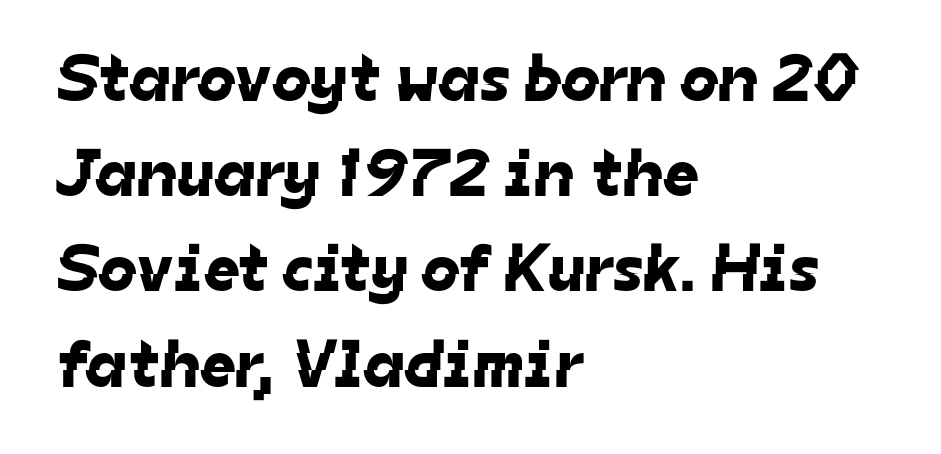
Decoration check: the copy has no underline. Unlike a traditional serif, this face leaves its strokes unadorned. Nobody touched the tracking dial on this one. Notice how descenders clear the ascenders below comfortably — that's standard leading. Does the copy run flush right? No — it runs flush left.
